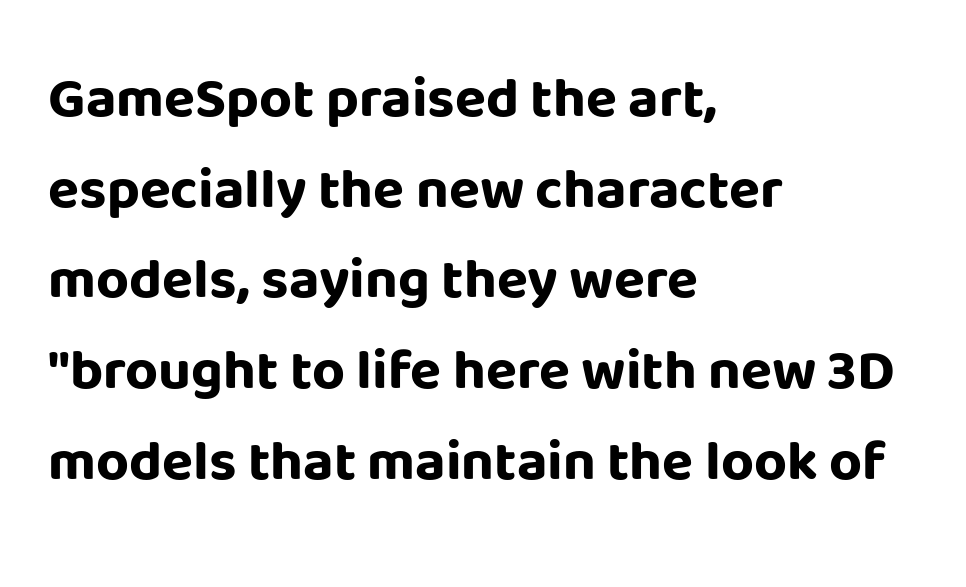
Q: Is the text bold? A: Yes.
Q: Is the text italic (slanted)? A: No, it is upright.
Q: Is the typeface a serif or a sans-serif typeface? A: Sans-serif.
Q: Is the text underlined? A: No.
Q: How is the paragraph aligned? A: Left-aligned.
Q: Is the spacing between letters normal or unusually wide? A: Normal.
Q: Is the spacing between lines tight, normal or loose? A: Normal.
Q: Width (condensed, normal, or wide)? A: Normal.
Q: Stroke contrast? A: Low.
Q: x-height? A: Large.
Q: Monospaced? A: No.
